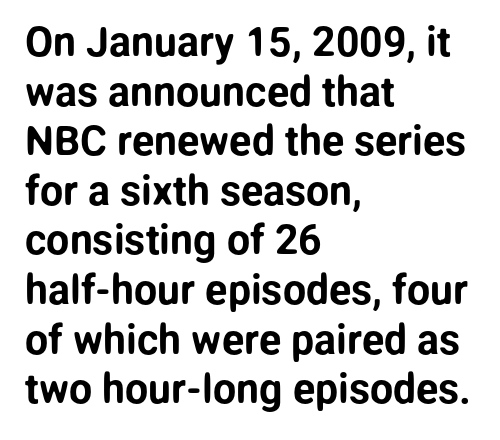
Q: Is the text italic (slanted)? A: No, it is upright.
Q: Is the typeface a serif or a sans-serif typeface? A: Sans-serif.
Q: Is the text underlined? A: No.
Q: How is the paragraph aligned? A: Left-aligned.
Q: Is the spacing between letters normal or unusually wide? A: Normal.
Q: Width (condensed, normal, or wide)? A: Normal.
Q: Stroke contrast? A: Low.
Q: x-height? A: Medium.
Q: Monospaced? A: No.
